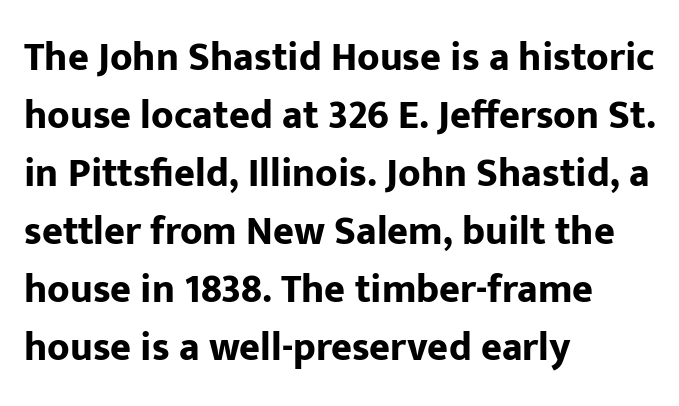
Strong, thick strokes mark this as bold type. A classic flush-left, rag-right setting is used for this passage. Anything drawn beneath the words? Only blank space. The rendering uses a moderate line-height, typical for paragraphs. Stroke terminals: plain, sans-serif.
